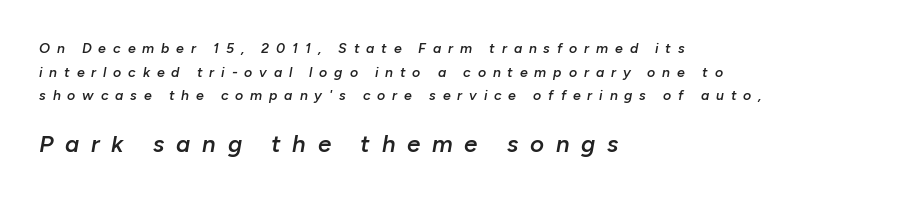
Q: Is the text bold? A: Semi-bold.
Q: Is the text italic (slanted)? A: Yes, it leans right by about 10 degrees.
Q: Is the text underlined? A: No.
Q: How is the paragraph aligned? A: Left-aligned.
Q: Is the spacing between letters normal or unusually wide? A: Unusually wide.
Q: Is the spacing between lines tight, normal or loose? A: Normal.
Q: Which block of text is set in a larger size, the first (top) or the second (bottom)? A: The second (bottom) one.
